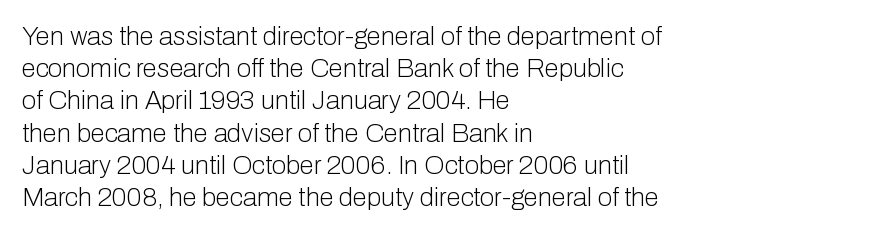
The image shows 26 px text type, upright; set left-aligned, line spacing 1.24x, normal letter spacing, not underlined.
